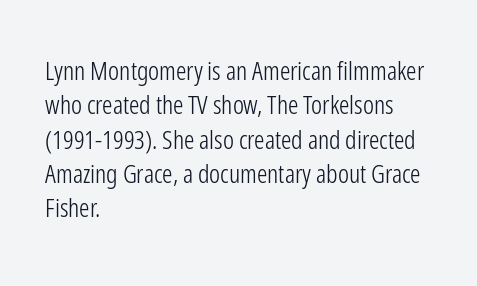
The image shows 26 px text type, upright; set left-aligned, normal line spacing (1.32x), normal letter spacing, not underlined.
